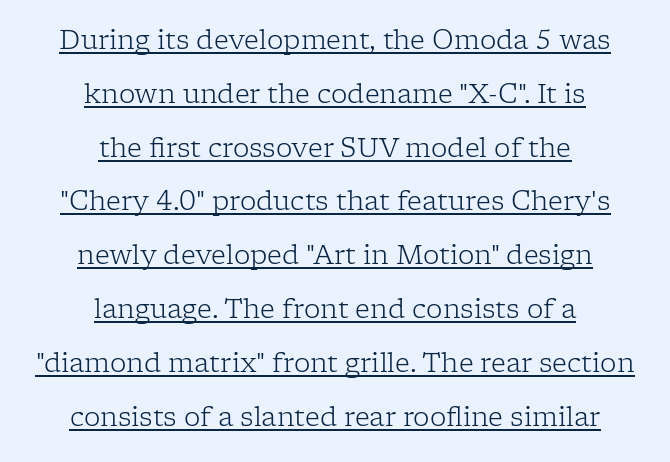
No extra ink here — the face is not bold. Honestly, the underline is the first thing you notice here. Notice how the stems are strictly vertical — no italics here. How would I describe the line gaps? Wide and relaxed. The passage is arranged like a title page — every line centered. Does extra space separate the letters? No, they use regular spacing.
